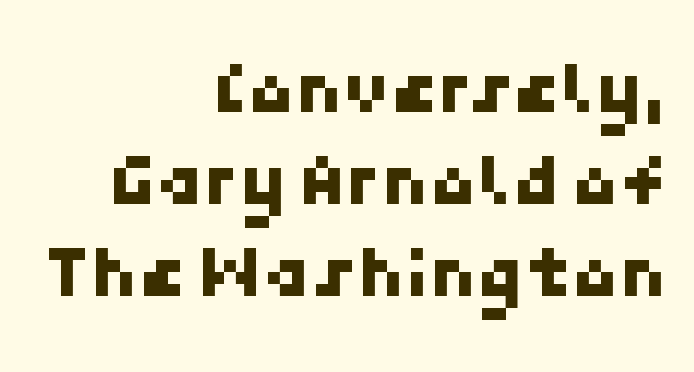
Q: Is the typeface a serif or a sans-serif typeface? A: Sans-serif.
Q: Is the text underlined? A: No.
Q: How is the paragraph aligned? A: Right-aligned.
Q: Is the spacing between letters normal or unusually wide? A: Normal.
Q: Width (condensed, normal, or wide)? A: Normal.
Q: Stroke contrast? A: Low.
Q: x-height? A: Medium.
